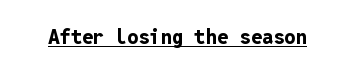
{"italic": "no", "bold": "yes", "underline": "yes", "letter_spacing": "normal", "letter_spacing_em": 0.0, "glyph_px": 20}
